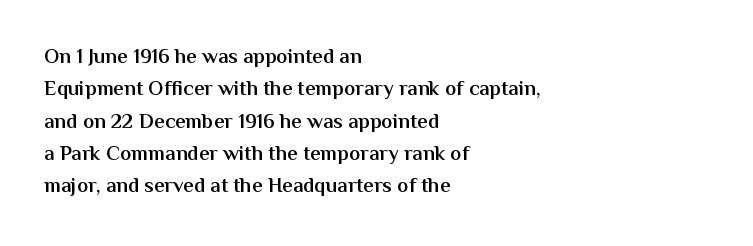
The image shows 21 px text type, upright; set left-aligned, normal line spacing (1.54x), normal letter spacing, not underlined.
